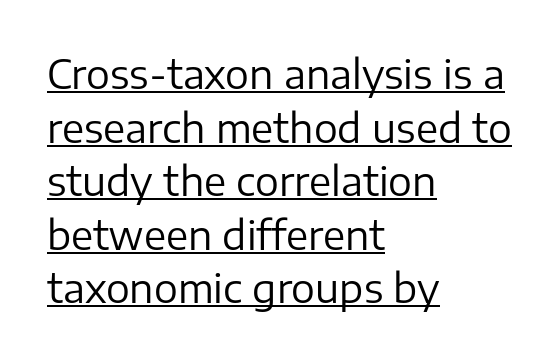
Notice how the passage keeps a crisp vertical edge on the left only. Note: no serifs on the glyphs. The axis of the letterforms is exactly vertical. Think of a printed novel: that variable character pitch is what you see here. A typesetter would call this zero additional tracking.
